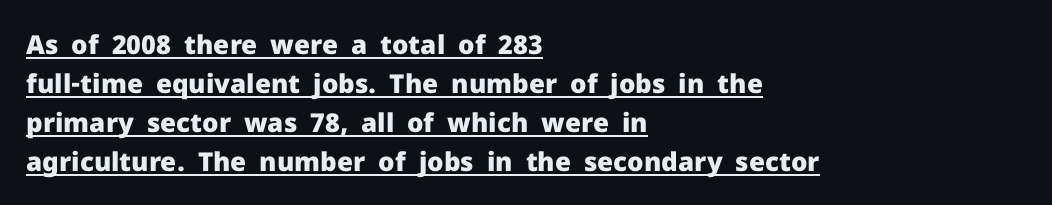
The rendering keeps characters at their native spacing. Italic? Not at all — the glyphs are vertical. Emphasis is given by a line drawn under the lettering. Rows of type keep a routine distance in the vertical direction. Casual observation: everything's shoved over to the left.
